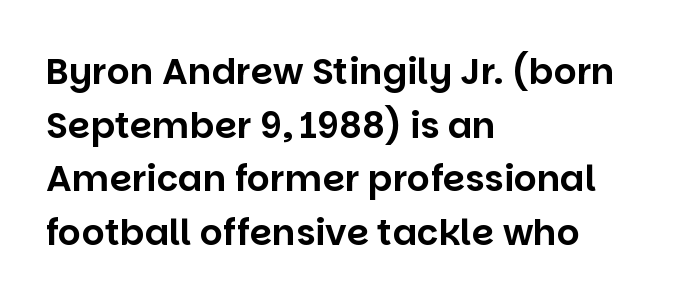
Does the copy run flush right? No — it runs flush left. The designer left line spacing at the default. A typesetter would call this proportional, since set widths differ per character. Stroke terminals: plain, sans-serif. Descender tails drop into unmarked territory. When letters stand straight like this, we call the style roman or upright.
